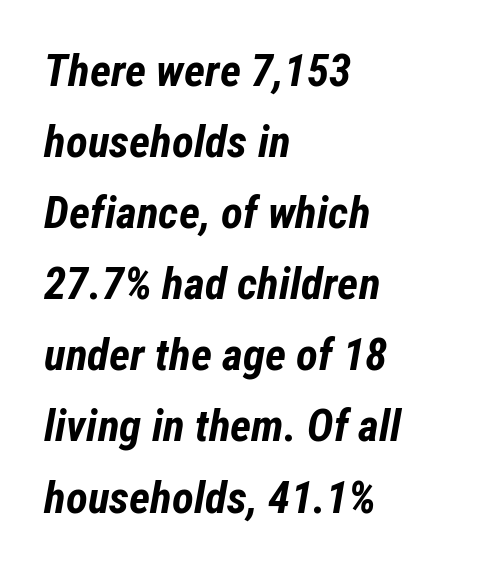
You could not count columns in this text — the font is proportionally spaced. You could call the tracking neutral — neither tight nor loose. Slant detected: the letters are inclined. On the weight axis this lands at bold, roughly 700.
